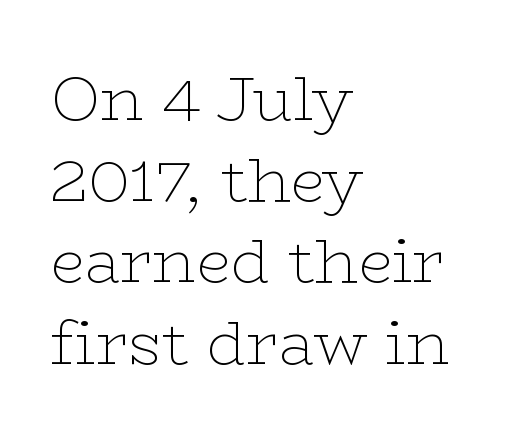
Q: Is the text bold? A: No.
Q: Is the text italic (slanted)? A: No, it is upright.
Q: Is the typeface a serif or a sans-serif typeface? A: Serif.
Q: Is the text underlined? A: No.
Q: How is the paragraph aligned? A: Left-aligned.
Q: Is the spacing between letters normal or unusually wide? A: Normal.
Q: Is the spacing between lines tight, normal or loose? A: Normal.
Q: Width (condensed, normal, or wide)? A: Wide.
Q: Stroke contrast? A: Low.
Q: x-height? A: Medium.
Q: Monospaced? A: No.
